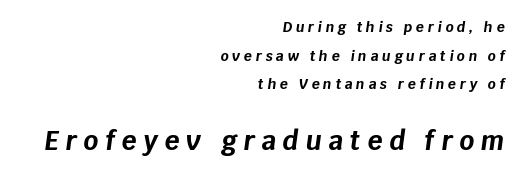
{"italic": "yes", "lean": "right", "slant_degrees": 8, "bold": "yes", "underline": "no", "align": "right", "line_spacing": "loose", "line_spacing_ratio": 2.04, "letter_spacing": "wide", "letter_spacing_em": 0.26, "larger_block": "second", "size_ratio": 1.86, "glyph_px": 26}
